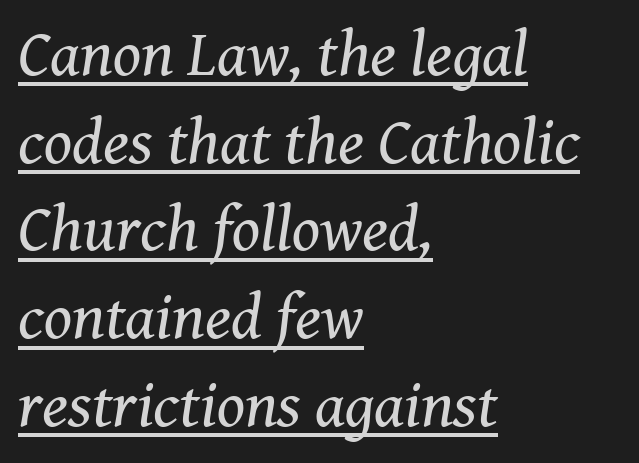
Q: Is the text bold? A: No.
Q: Is the text italic (slanted)? A: Yes, it leans right by about 8 degrees.
Q: Is the typeface a serif or a sans-serif typeface? A: Serif.
Q: Is the text underlined? A: Yes.
Q: How is the paragraph aligned? A: Left-aligned.
Q: Is the spacing between letters normal or unusually wide? A: Normal.
Q: Is the spacing between lines tight, normal or loose? A: Normal.
Q: Width (condensed, normal, or wide)? A: Normal.
Q: Stroke contrast? A: Medium.
Q: x-height? A: Medium.
Q: Monospaced? A: No.
